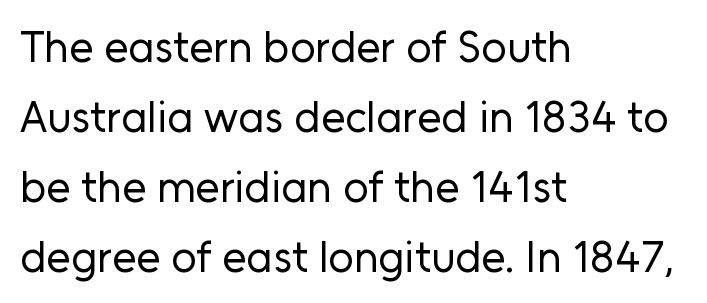
The image shows 44 px regular-weight sans-serif type, upright; set left-aligned, normal line spacing (1.59x), normal letter spacing, not underlined; low stroke contrast and a medium x-height.
